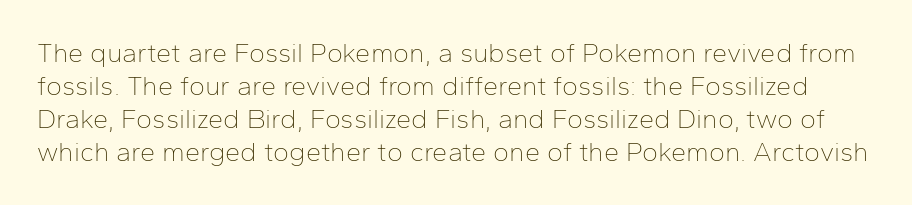
{"italic": "no", "bold": "no", "underline": "no", "line_spacing_ratio": 1.22, "letter_spacing": "normal", "letter_spacing_em": 0.0, "glyph_px": 27}
